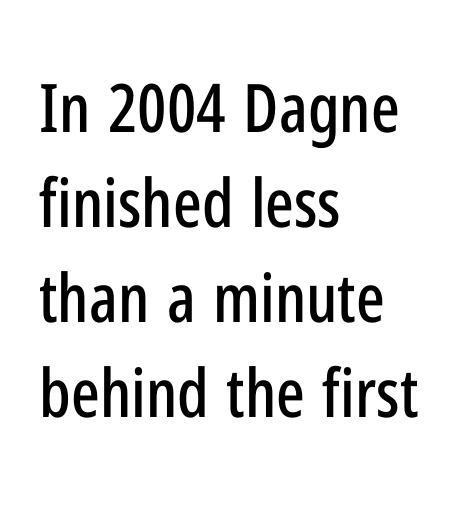
The image shows 67 px condensed sans-serif type, upright; set left-aligned, normal line spacing (1.42x), normal letter spacing, not underlined; low stroke contrast and a medium x-height.
